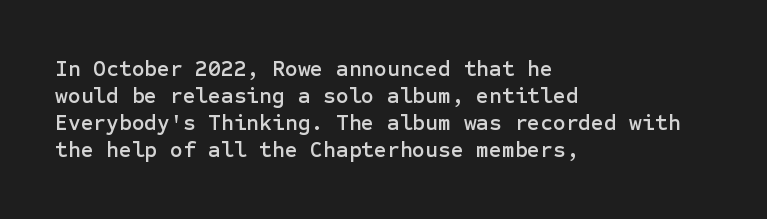
The image shows 22 px text type, upright; set left-aligned, line spacing 1.22x, normal letter spacing, not underlined.
